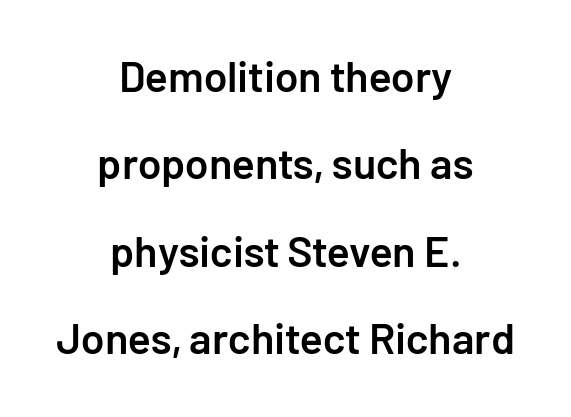
The image shows 43 px semibold sans-serif type, upright; set centered, loose line spacing (2.03x), normal letter spacing, not underlined; low stroke contrast and a medium x-height.
